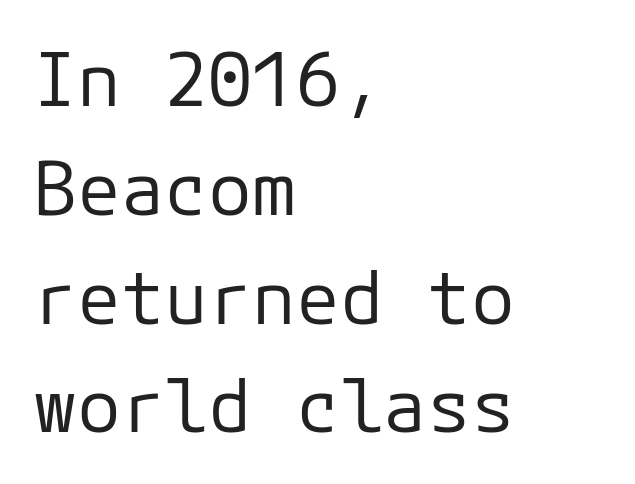
Q: Is the text bold? A: No.
Q: Is the text italic (slanted)? A: No, it is upright.
Q: Is the typeface a serif or a sans-serif typeface? A: Sans-serif.
Q: Is the text underlined? A: No.
Q: How is the paragraph aligned? A: Left-aligned.
Q: Is the spacing between letters normal or unusually wide? A: Normal.
Q: Is the spacing between lines tight, normal or loose? A: Normal.
Q: Width (condensed, normal, or wide)? A: Normal.
Q: Stroke contrast? A: Low.
Q: x-height? A: Medium.
